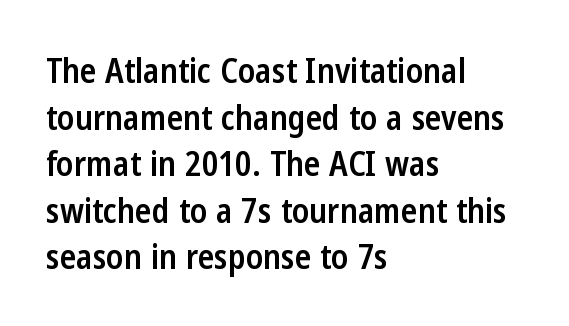
The line-height multiplier appears to be the usual default. You could not count columns in this text — the font is proportionally spaced. A roman cut, with each character standing at attention. Letter spacing: default.
